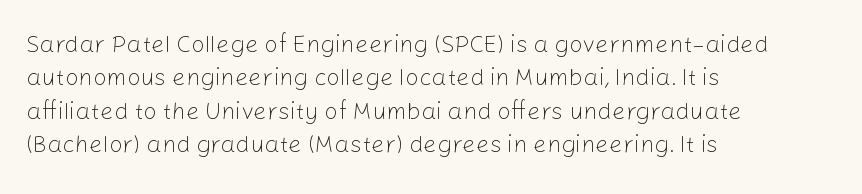
The image shows 24 px text type, upright; set left-aligned, normal line spacing (1.39x), normal letter spacing, not underlined.
